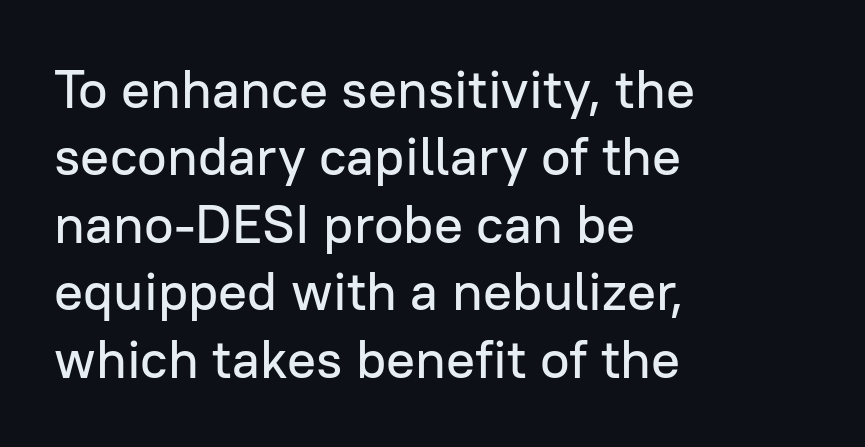
The image shows 54 px sans-serif type, upright; set left-aligned, normal line spacing (1.25x), normal letter spacing, not underlined; low stroke contrast and a medium x-height.
